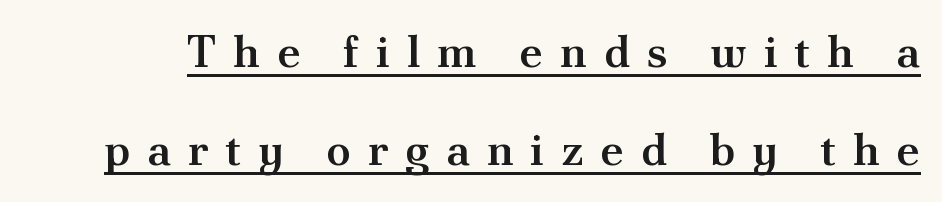
This sample has the flowing, uneven cadence of proportional lettering. Students, observe: this is what heavily led, spacious text looks like. The string is rendered with underlining switched on. A typesetter would label this face a serif. This sample uses an upright cut, with every glyph sitting square on the baseline. A semibold gives these letters moderate extra thickness, short of bold.
